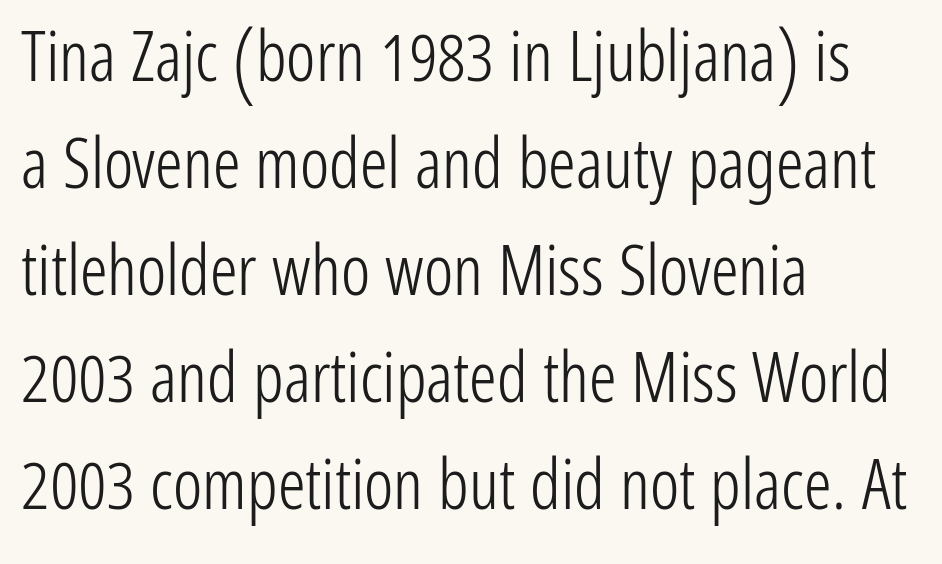
Standard letterfit; no display-style spreading of the glyphs. Think standard paragraph weight, or any step lighter than that. Unlike italic type, these characters show no tilt at all. Caption: multi-line text, flush left, ragged right. This sample has the flowing, uneven cadence of proportional lettering.
